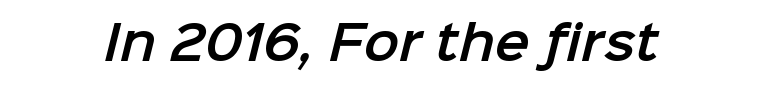
Q: Is the typeface a serif or a sans-serif typeface? A: Sans-serif.
Q: Is the text underlined? A: No.
Q: Is the spacing between letters normal or unusually wide? A: Normal.
Q: Width (condensed, normal, or wide)? A: Normal.
Q: Stroke contrast? A: Low.
Q: x-height? A: Medium.
Q: Monospaced? A: No.
